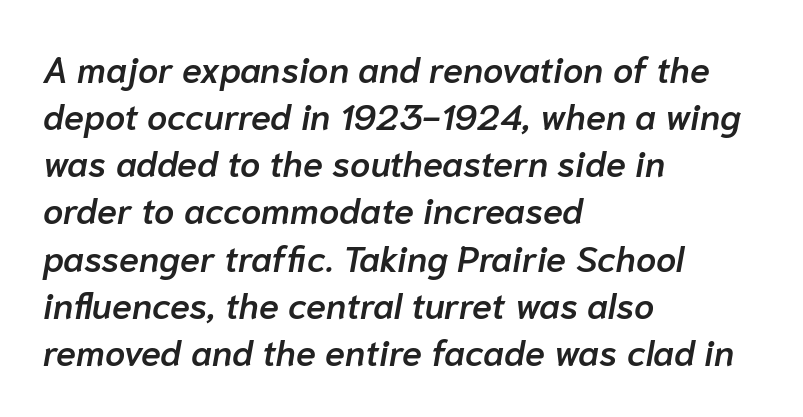
{"italic": "yes", "lean": "right", "slant_degrees": 10, "bold": "semi", "weight": "semibold", "width": "normal", "stroke_contrast": "low", "x_height": "medium", "monospaced": "no", "underline": "no", "align": "left", "line_spacing": "normal", "line_spacing_ratio": 1.31, "letter_spacing": "normal", "letter_spacing_em": 0.0, "glyph_px": 36}
